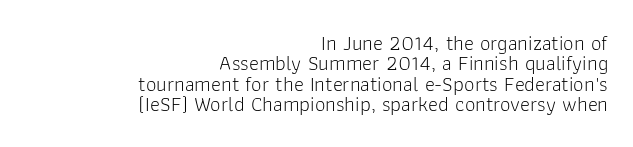
{"italic": "no", "bold": "no", "underline": "no", "align": "right", "line_spacing": "tight", "line_spacing_ratio": 0.97, "letter_spacing": "normal", "letter_spacing_em": 0.0, "glyph_px": 21}
